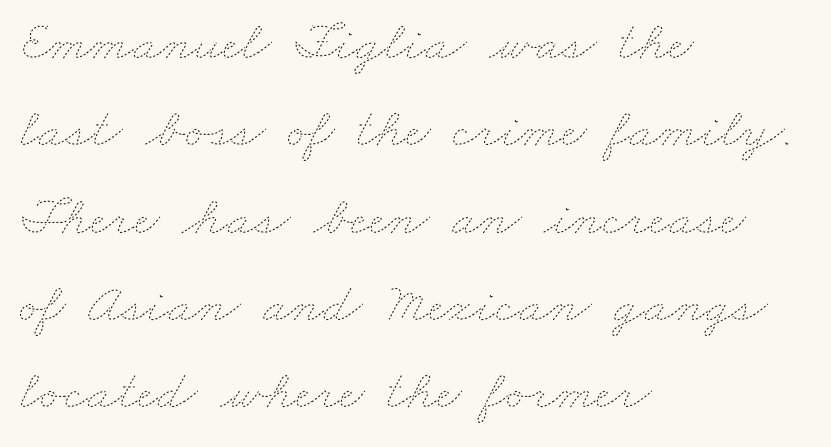
Q: Is the text bold? A: No.
Q: Is the text underlined? A: No.
Q: How is the paragraph aligned? A: Left-aligned.
Q: Is the spacing between letters normal or unusually wide? A: Normal.
Q: Is the spacing between lines tight, normal or loose? A: Normal.
Q: Width (condensed, normal, or wide)? A: Wide.
Q: Stroke contrast? A: Low.
Q: x-height? A: Small.
Q: Monospaced? A: No.
